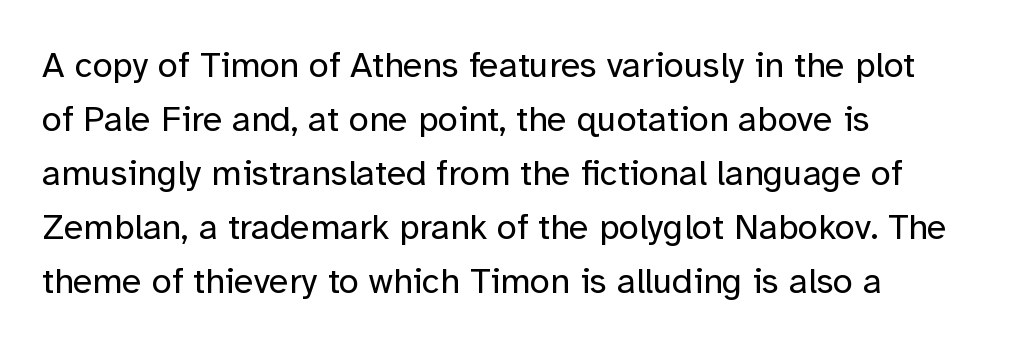
The image shows 36 px regular-weight sans-serif type, upright; set left-aligned, normal line spacing (1.5x), normal letter spacing, not underlined; low stroke contrast and a medium x-height.
